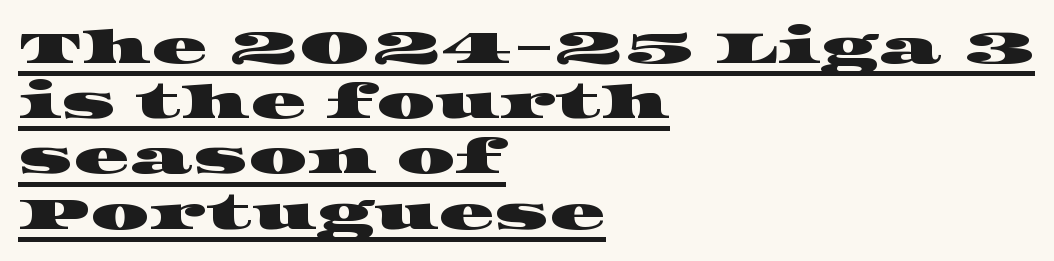
The image shows 46 px wide serif type; set left-aligned, line spacing 1.2x, normal letter spacing, underlined; high stroke contrast and a large x-height.
